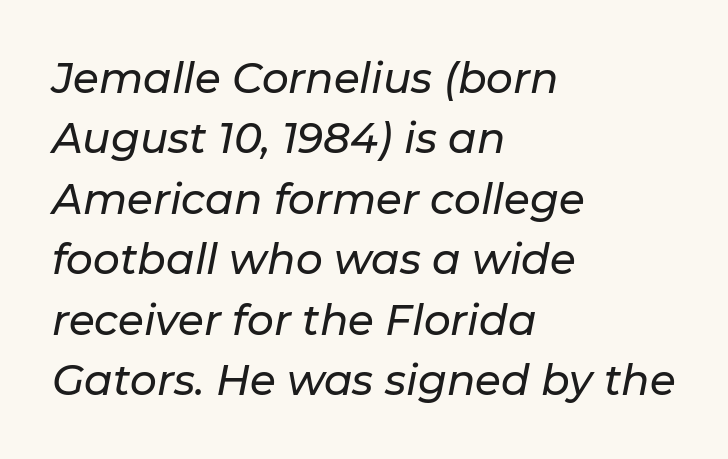
The image shows 42 px text type, italic (leaning right); set left-aligned, normal line spacing (1.44x), normal letter spacing, not underlined; low stroke contrast and a medium x-height.
